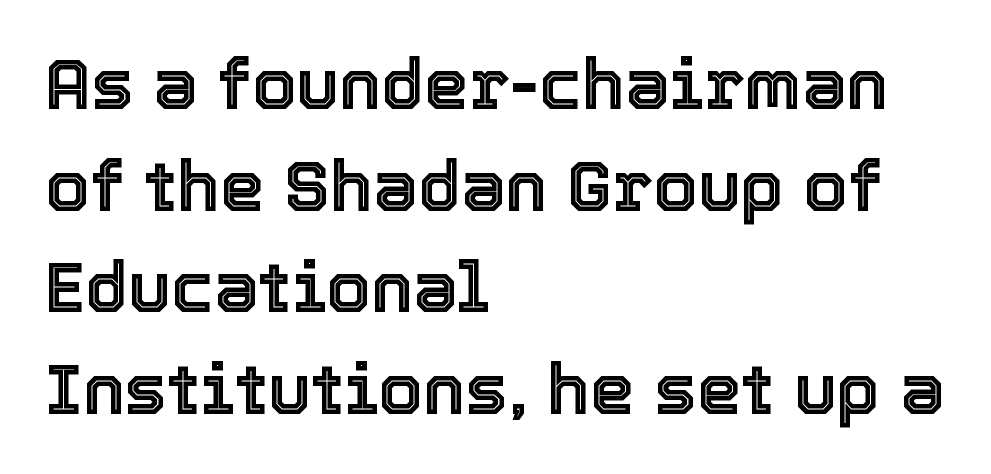
{"italic": "no", "width": "normal", "x_height": "medium", "monospaced": "no", "underline": "no", "align": "left", "line_spacing": "normal", "line_spacing_ratio": 1.43, "letter_spacing": "normal", "letter_spacing_em": 0.0, "glyph_px": 71}
